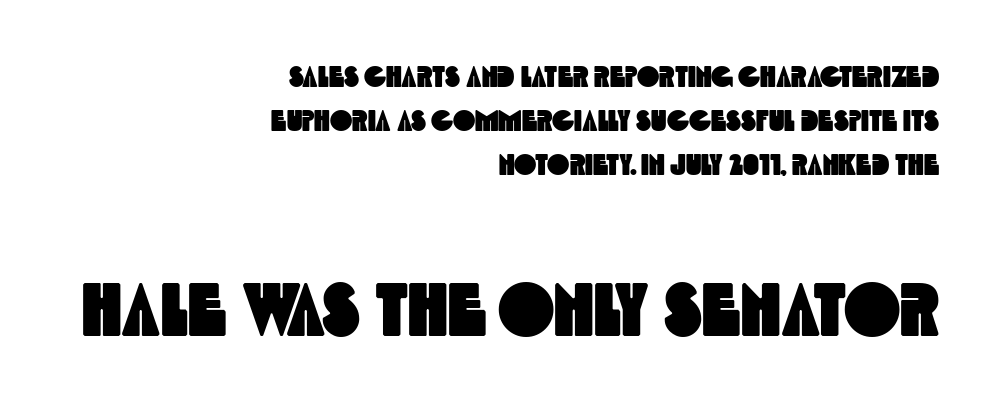
{"serif": "no", "width": "condensed", "x_height": "large", "monospaced": "no", "underline": "no", "align": "right", "line_spacing": "normal", "line_spacing_ratio": 1.47, "letter_spacing": "normal", "letter_spacing_em": 0.0, "larger_block": "second", "size_ratio": 2.53, "glyph_px": 76}
